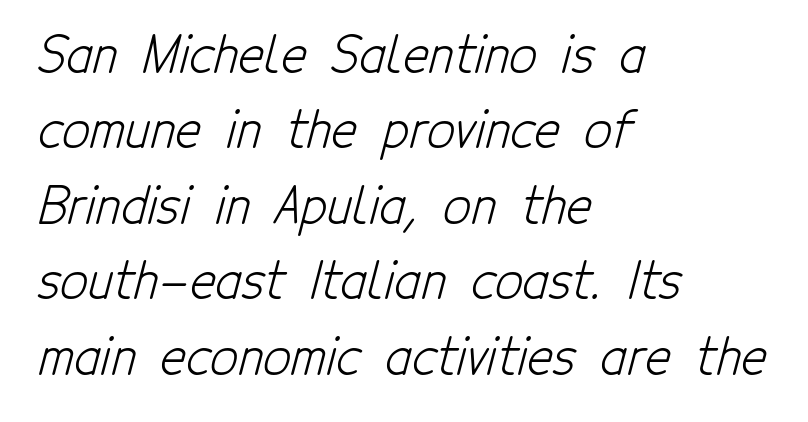
The rendering shows plain stroke endings on the letterforms — a sans-serif design. Is the letter spacing exaggerated? No — it looks like the ordinary default. Is this a fixed-width face? No — the glyphs have proportional, varying widths. Caption: multi-line text, flush left, ragged right. Evenly set lines give the paragraph a standard silhouette.
